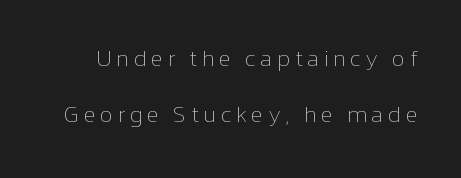
The typesetting does not lean heavy: it is not bold. Line spacing here is loose. The string is rendered with underlining switched off. Style check: upright.
